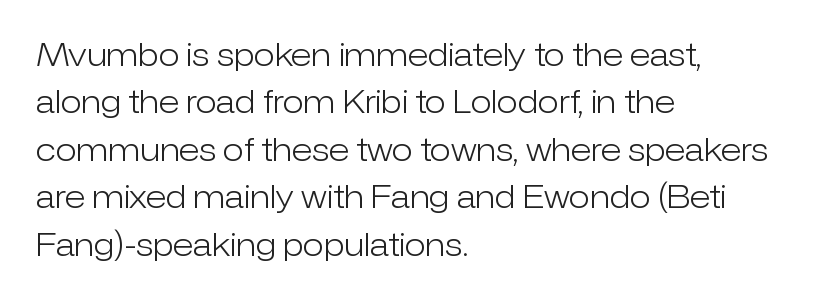
The space directly below the letters is spotless. Regular leading. The font sits on the lighter half of the weight spectrum, regular included. The letters stand straight up with perfectly vertical stems.
